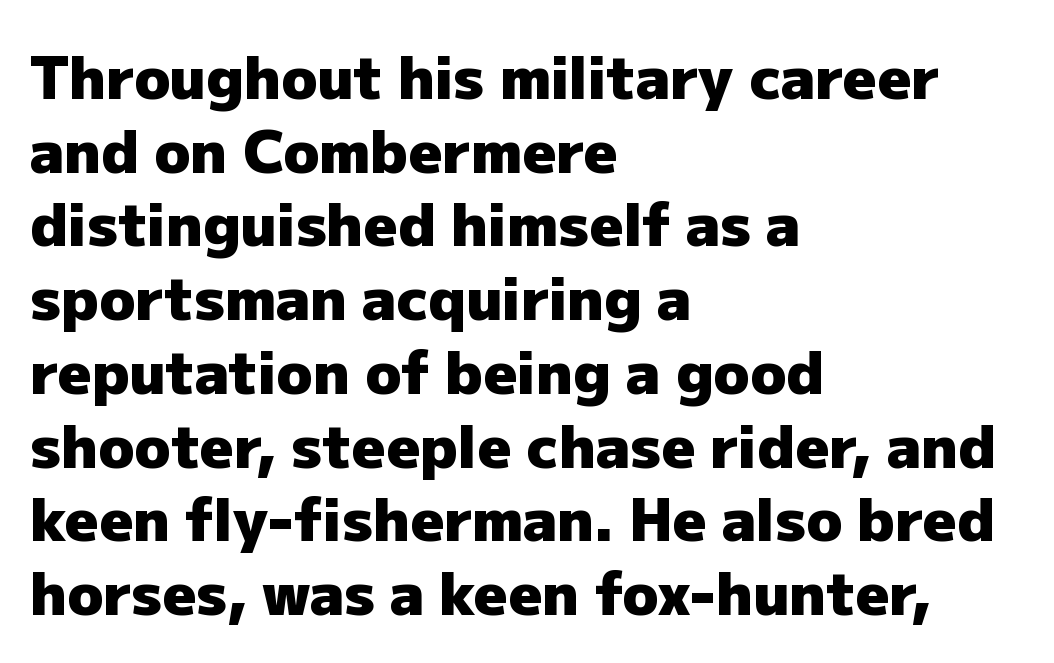
Q: Is the text bold? A: Yes.
Q: Is the text italic (slanted)? A: No, it is upright.
Q: Is the typeface a serif or a sans-serif typeface? A: Sans-serif.
Q: Is the text underlined? A: No.
Q: How is the paragraph aligned? A: Left-aligned.
Q: Is the spacing between letters normal or unusually wide? A: Normal.
Q: Is the spacing between lines tight, normal or loose? A: Normal.
Q: Width (condensed, normal, or wide)? A: Normal.
Q: Stroke contrast? A: Low.
Q: x-height? A: Medium.
Q: Monospaced? A: No.
